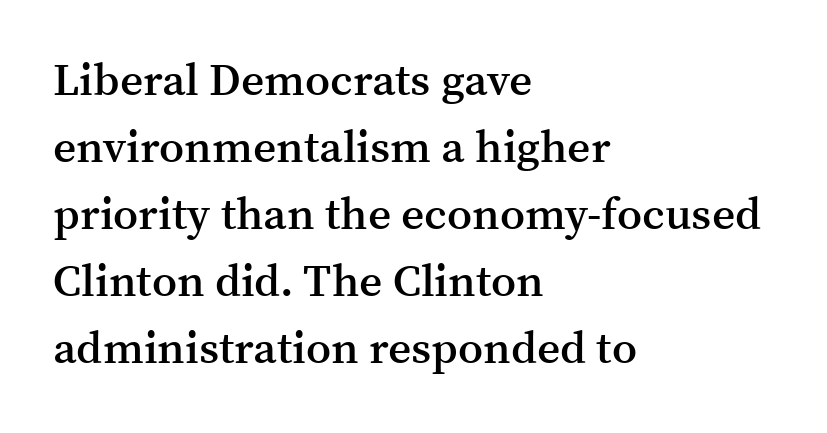
{"serif": "yes", "italic": "no", "bold": "semi", "weight": "semibold", "width": "normal", "stroke_contrast": "medium", "x_height": "medium", "monospaced": "no", "underline": "no", "align": "left", "line_spacing": "normal", "line_spacing_ratio": 1.49, "letter_spacing": "normal", "letter_spacing_em": 0.0, "glyph_px": 45}
